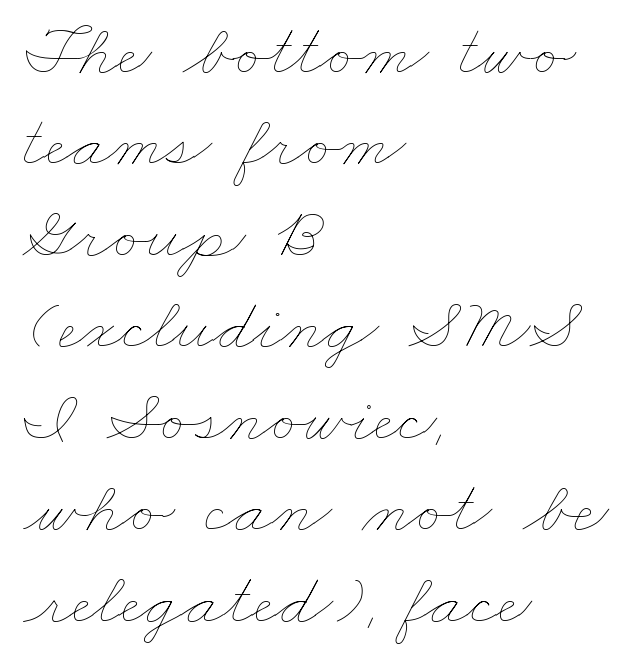
Is the stroke heavy? The answer is a plain regular-or-lighter. Compared with a centered layout, this one pins lines to the left instead. The passage shown is not underscored anywhere. Short note: letters normally spaced. The rendering uses natural spacing where letterforms have individual widths.
